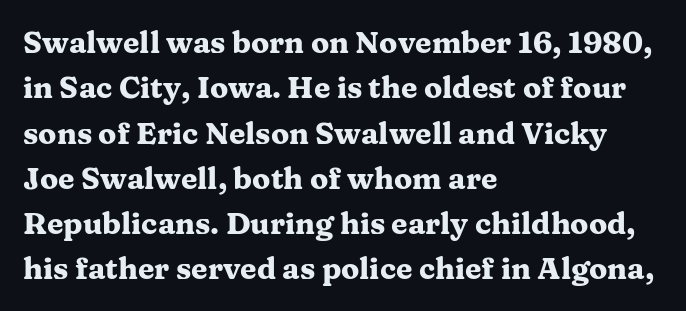
Q: Is the text bold? A: Yes.
Q: Is the text italic (slanted)? A: No, it is upright.
Q: Is the typeface a serif or a sans-serif typeface? A: Serif.
Q: Is the text underlined? A: No.
Q: How is the paragraph aligned? A: Left-aligned.
Q: Is the spacing between letters normal or unusually wide? A: Normal.
Q: Is the spacing between lines tight, normal or loose? A: Normal.
Q: Width (condensed, normal, or wide)? A: Wide.
Q: Stroke contrast? A: Medium.
Q: x-height? A: Medium.
Q: Monospaced? A: No.
